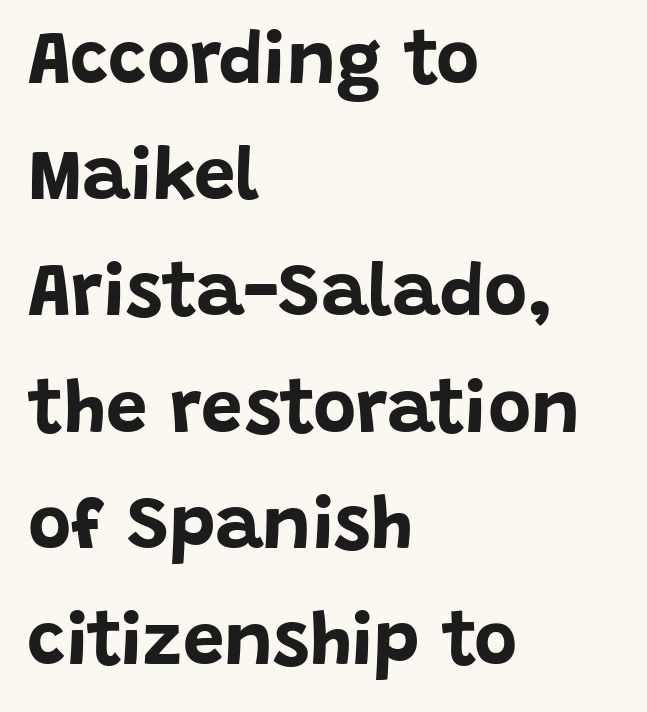
Q: Is the text bold? A: Yes.
Q: Is the text italic (slanted)? A: No, it is upright.
Q: Is the typeface a serif or a sans-serif typeface? A: Sans-serif.
Q: Is the text underlined? A: No.
Q: How is the paragraph aligned? A: Left-aligned.
Q: Is the spacing between letters normal or unusually wide? A: Normal.
Q: Is the spacing between lines tight, normal or loose? A: Normal.
Q: Width (condensed, normal, or wide)? A: Normal.
Q: Stroke contrast? A: Low.
Q: x-height? A: Large.
Q: Monospaced? A: No.
